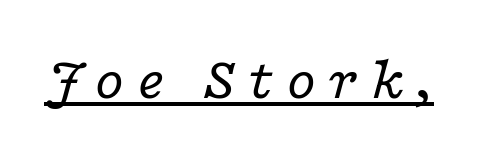
Q: Is the text bold? A: No.
Q: Is the text italic (slanted)? A: Yes, it leans right by about 16 degrees.
Q: Is the typeface a serif or a sans-serif typeface? A: Serif.
Q: Is the text underlined? A: Yes.
Q: Width (condensed, normal, or wide)? A: Wide.
Q: Stroke contrast? A: Low.
Q: x-height? A: Medium.
Q: Monospaced? A: No.
